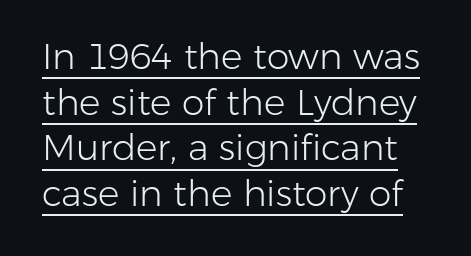
Q: Is the text bold? A: No.
Q: Is the text italic (slanted)? A: No, it is upright.
Q: Is the typeface a serif or a sans-serif typeface? A: Sans-serif.
Q: Is the text underlined? A: Yes.
Q: Is the spacing between letters normal or unusually wide? A: Normal.
Q: Is the spacing between lines tight, normal or loose? A: Normal.
Q: Width (condensed, normal, or wide)? A: Normal.
Q: Stroke contrast? A: Low.
Q: x-height? A: Medium.
Q: Monospaced? A: No.
